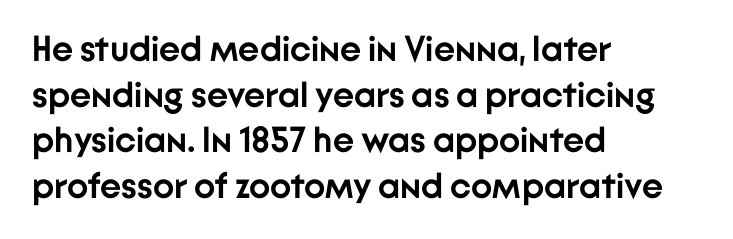
In terms of letterspacing, this is plain default setting. Summary of vertical rhythm: regular, with standard interline spacing. The words here are not underlined. To sum up the face: it is a sans, with no serifs.
